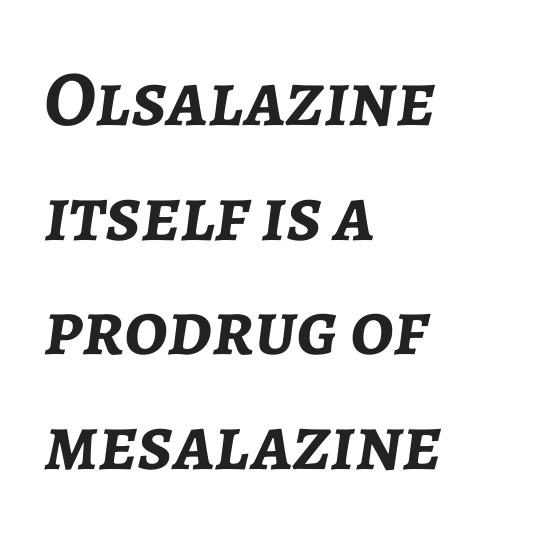
Is this a fixed-width face? No — the glyphs have proportional, varying widths. Does the leading feel generous? No, just average. The rendering keeps characters at their native spacing. Anything drawn beneath the words? Only blank space. Visually the block forms a straight wall on the left and a jagged coastline on the right. Slanted lettering throughout.
